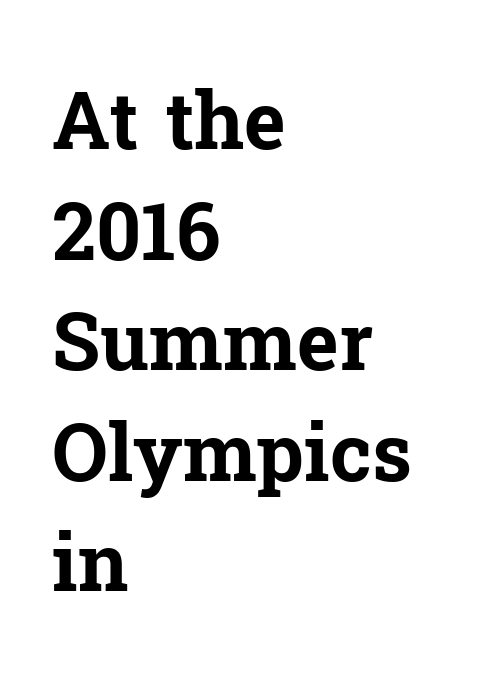
The image shows 79 px bold serif type, upright; set left-aligned, normal line spacing (1.4x), normal letter spacing, not underlined; low stroke contrast and a medium x-height.
